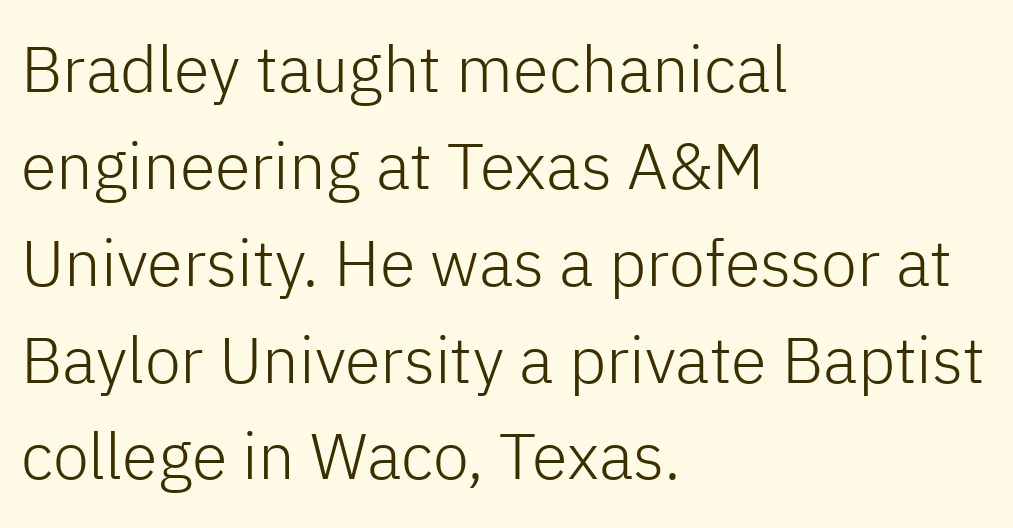
Q: Is the text bold? A: No.
Q: Is the text italic (slanted)? A: No, it is upright.
Q: Is the typeface a serif or a sans-serif typeface? A: Sans-serif.
Q: Is the text underlined? A: No.
Q: How is the paragraph aligned? A: Left-aligned.
Q: Is the spacing between letters normal or unusually wide? A: Normal.
Q: Is the spacing between lines tight, normal or loose? A: Normal.
Q: Width (condensed, normal, or wide)? A: Normal.
Q: Stroke contrast? A: Low.
Q: x-height? A: Medium.
Q: Monospaced? A: No.
